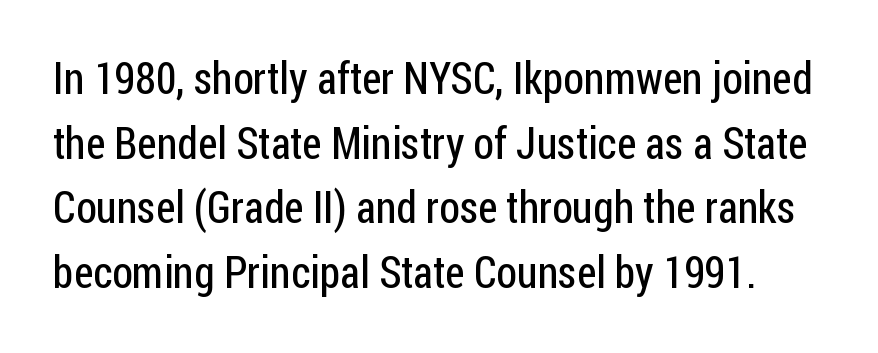
The image shows 44 px regular-weight, condensed sans-serif type, upright; set normal line spacing (1.47x), normal letter spacing, not underlined; low stroke contrast and a medium x-height.
